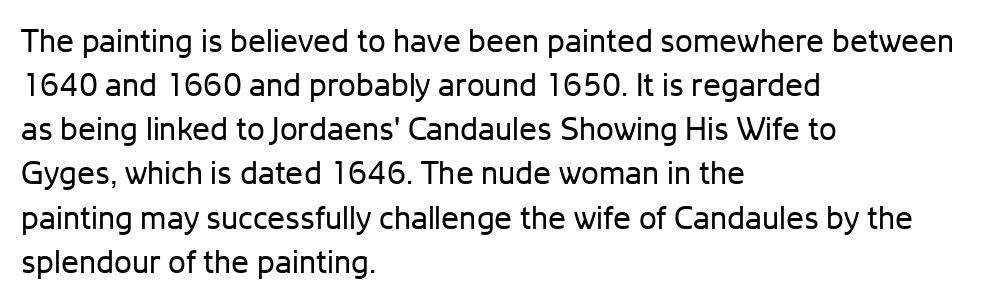
{"serif": "no", "italic": "no", "bold": "no", "weight": "regular", "width": "normal", "stroke_contrast": "low", "x_height": "medium", "monospaced": "no", "underline": "no", "align": "left", "line_spacing": "normal", "line_spacing_ratio": 1.38, "letter_spacing": "normal", "letter_spacing_em": 0.0, "glyph_px": 32}
